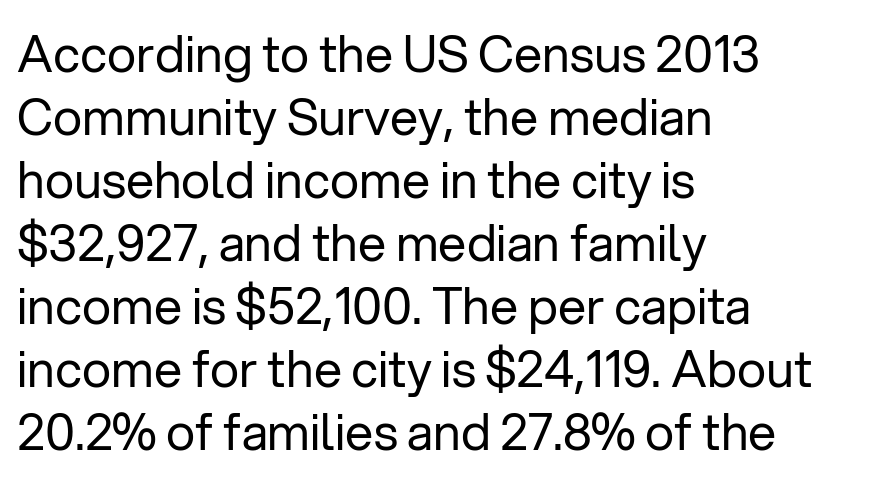
The image shows 50 px regular-weight sans-serif type, upright; set left-aligned, normal line spacing (1.26x), normal letter spacing, not underlined; low stroke contrast and a medium x-height.
